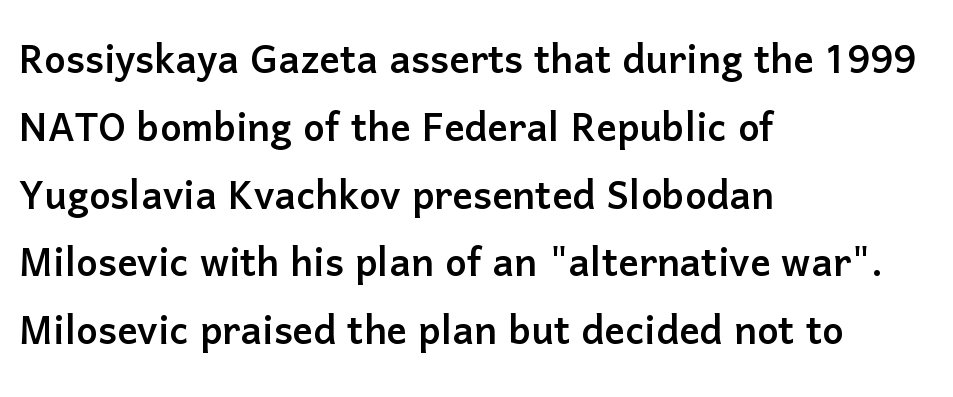
Q: Is the text italic (slanted)? A: No, it is upright.
Q: Is the typeface a serif or a sans-serif typeface? A: Sans-serif.
Q: Is the text underlined? A: No.
Q: How is the paragraph aligned? A: Left-aligned.
Q: Is the spacing between letters normal or unusually wide? A: Normal.
Q: Is the spacing between lines tight, normal or loose? A: Normal.
Q: Width (condensed, normal, or wide)? A: Normal.
Q: Stroke contrast? A: Low.
Q: x-height? A: Medium.
Q: Monospaced? A: No.
